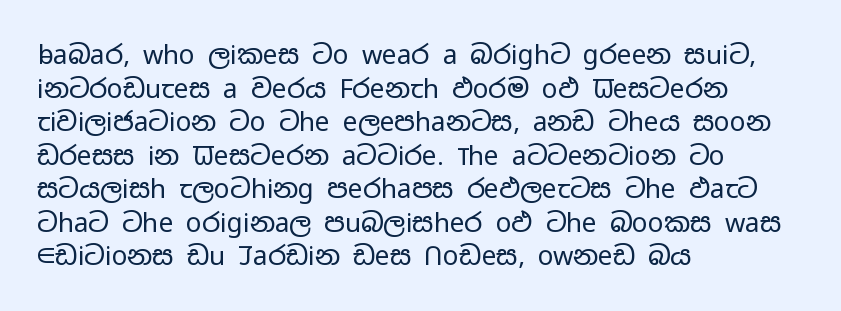
Q: Is the text bold? A: No.
Q: Is the text italic (slanted)? A: No, it is upright.
Q: Is the text underlined? A: No.
Q: How is the paragraph aligned? A: Left-aligned.
Q: Is the spacing between letters normal or unusually wide? A: Normal.
Q: Is the spacing between lines tight, normal or loose? A: Normal.
